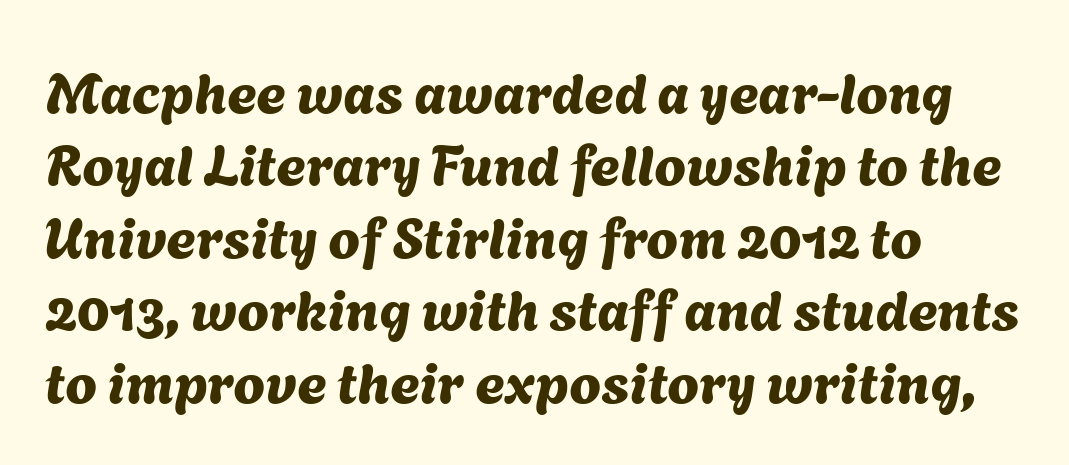
Examine the stroke ends and you'll find no serifs. Spacing between characters is what you'd get straight out of the box. This sample has the flowing, uneven cadence of proportional lettering. Has an underline been added? It has not. A normal amount of white space separates one row of letters from the next. Visually the block forms a straight wall on the left and a jagged coastline on the right.
